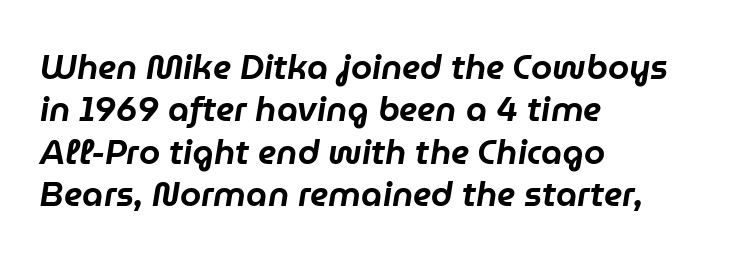
The image shows 34 px text type, italic (leaning right); set left-aligned, normal line spacing (1.25x), normal letter spacing, not underlined; low stroke contrast and a medium x-height.
